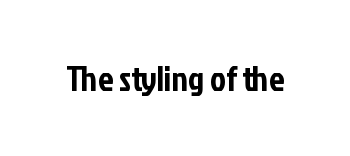
Here the designer chose a conventional face with non-uniform glyph widths. Descenders hang freely into open space. Spacing between characters is what you'd get straight out of the box. Every stem runs plumb, perpendicular to the baseline.
